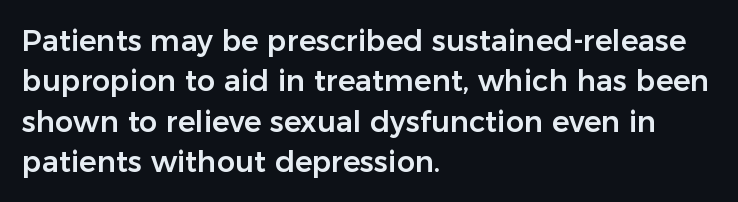
The image shows 29 px sans-serif type, upright; set left-aligned, normal line spacing (1.39x), normal letter spacing, not underlined; low stroke contrast and a medium x-height.
